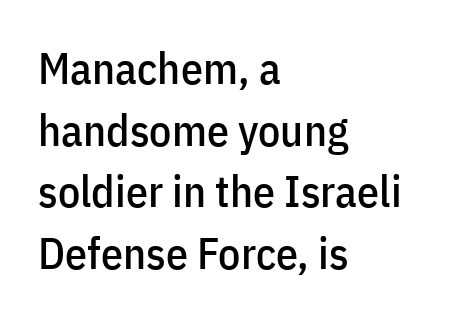
{"serif": "no", "italic": "no", "width": "condensed", "stroke_contrast": "low", "x_height": "medium", "monospaced": "no", "underline": "no", "align": "left", "line_spacing": "normal", "line_spacing_ratio": 1.4, "letter_spacing": "normal", "letter_spacing_em": 0.0, "glyph_px": 44}
